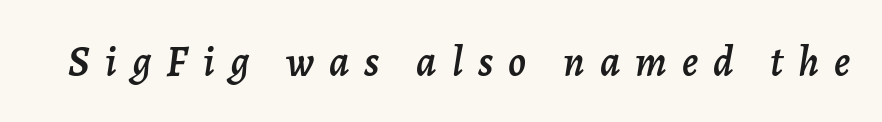
Q: Is the text italic (slanted)? A: Yes, it leans right by about 7 degrees.
Q: Is the text underlined? A: No.
Q: Is the spacing between letters normal or unusually wide? A: Unusually wide.
Q: Width (condensed, normal, or wide)? A: Normal.
Q: Stroke contrast? A: Low.
Q: x-height? A: Medium.
Q: Monospaced? A: No.
